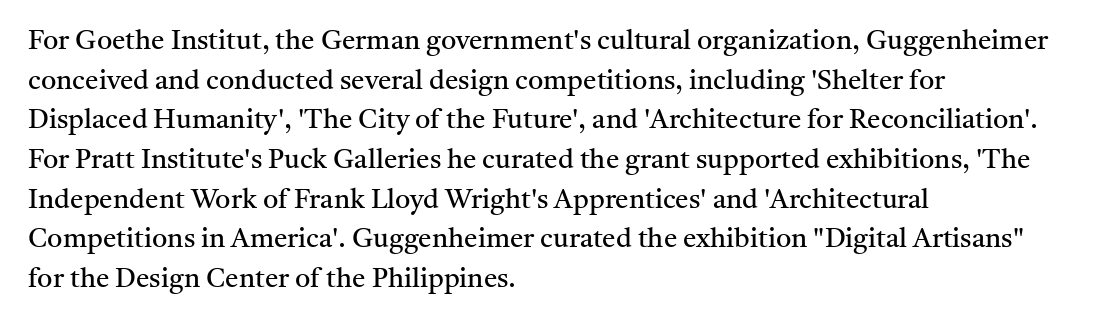
{"italic": "no", "bold": "no", "underline": "no", "align": "left", "line_spacing": "normal", "line_spacing_ratio": 1.47, "letter_spacing": "normal", "letter_spacing_em": 0.0, "glyph_px": 27}
